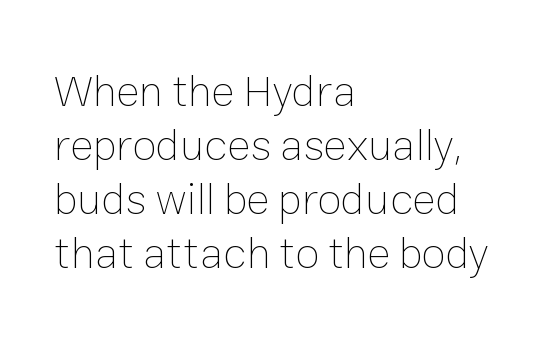
The image shows 44 px thin type, upright; set left-aligned, line spacing 1.23x, normal letter spacing, not underlined; low stroke contrast and a medium x-height.
